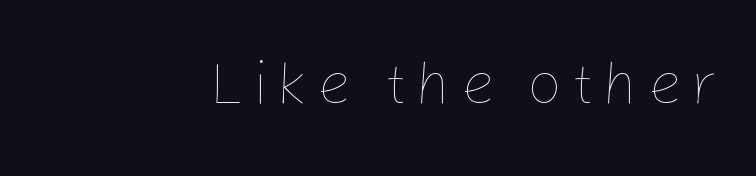
The image shows 61 px thin type, upright; set right-aligned, not underlined; low stroke contrast and a medium x-height.
